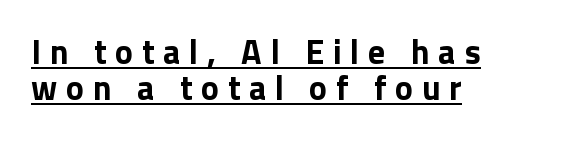
The image shows 34 px bold sans-serif type, upright; set left-aligned, tight line spacing (1.06x), unusually wide letter spacing (+0.26 em), underlined; low stroke contrast and a medium x-height.
